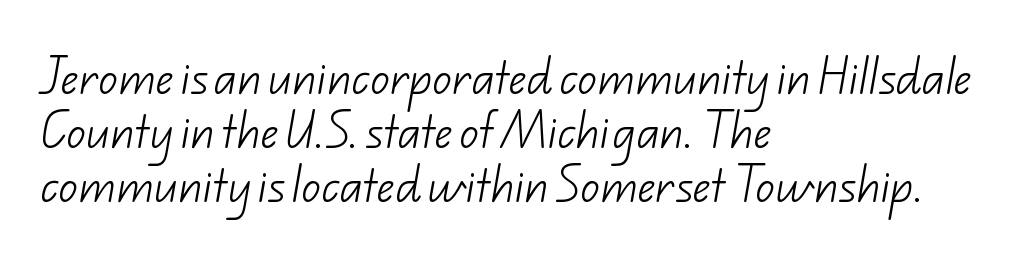
The gaps between neighbouring characters are ordinary and unremarkable. Nothing heavy about these letters — not bold at all. Leftover space on each line is placed entirely after the last word. This sample keeps an unexceptional amount of space between lines.
